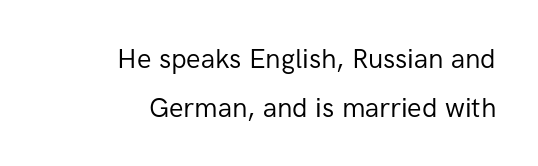
{"italic": "no", "bold": "no", "underline": "no", "align": "right", "line_spacing_ratio": 1.8, "letter_spacing": "normal", "letter_spacing_em": 0.0, "glyph_px": 27}
